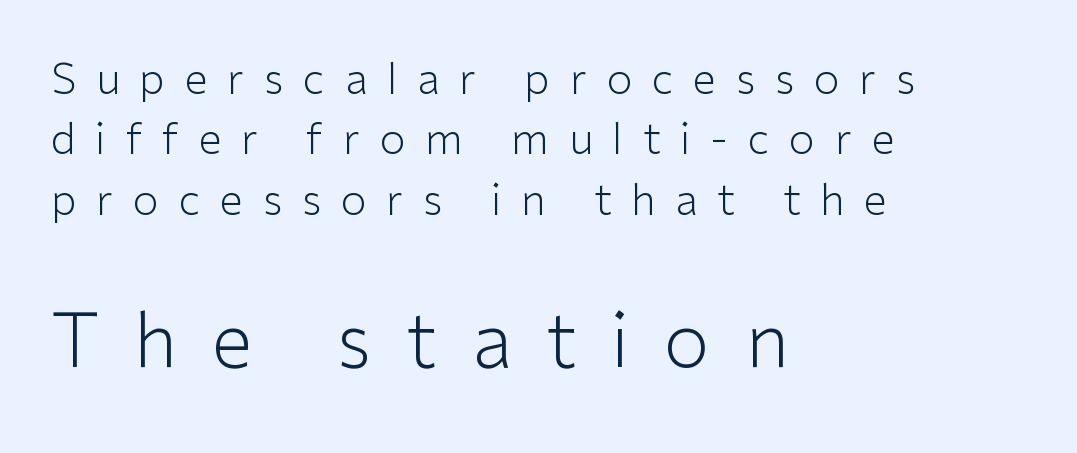
{"serif": "no", "italic": "no", "bold": "no", "weight": "light", "width": "normal", "stroke_contrast": "low", "x_height": "medium", "monospaced": "no", "underline": "no", "align": "left", "line_spacing": "normal", "line_spacing_ratio": 1.44, "letter_spacing": "wide", "letter_spacing_em": 0.47, "larger_block": "second", "size_ratio": 1.76, "glyph_px": 74}
